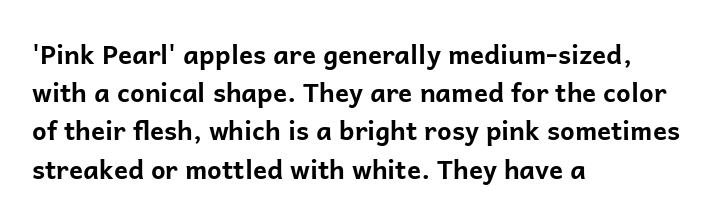
{"italic": "no", "bold": "yes", "underline": "no", "align": "left", "line_spacing": "normal", "line_spacing_ratio": 1.47, "letter_spacing": "normal", "letter_spacing_em": 0.0, "glyph_px": 26}
